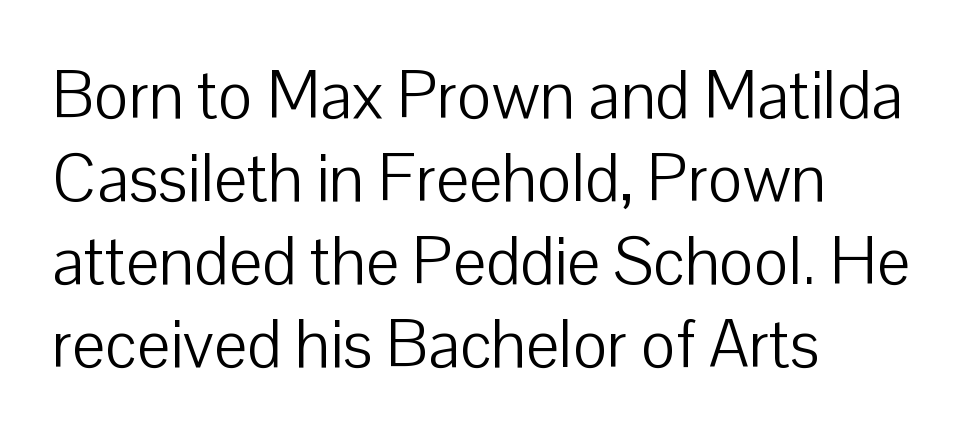
{"serif": "no", "italic": "no", "bold": "no", "weight": "light", "width": "normal", "stroke_contrast": "low", "x_height": "medium", "monospaced": "no", "underline": "no", "align": "left", "line_spacing": "normal", "line_spacing_ratio": 1.26, "letter_spacing": "normal", "letter_spacing_em": 0.0, "glyph_px": 66}
